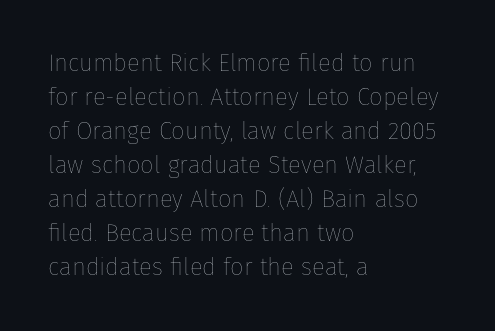
{"italic": "no", "bold": "no", "underline": "no", "align": "left", "line_spacing": "normal", "line_spacing_ratio": 1.42, "letter_spacing": "normal", "letter_spacing_em": 0.0, "glyph_px": 24}
